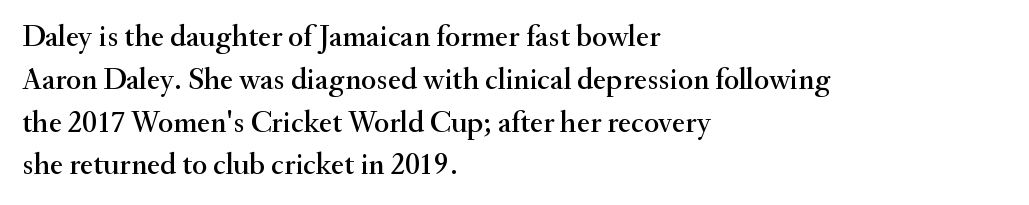
The passage shown is typeset with a serif family. Ordinary non-slanted type is in use. The passage shown is typed in a proportional face where columns would drift. The line-height multiplier appears to be the usual default.
